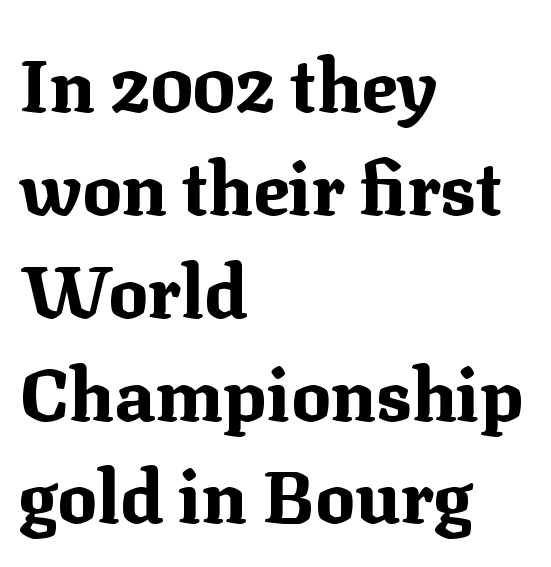
Q: Is the text bold? A: Yes.
Q: Is the text italic (slanted)? A: No, it is upright.
Q: Is the typeface a serif or a sans-serif typeface? A: Serif.
Q: Is the text underlined? A: No.
Q: How is the paragraph aligned? A: Left-aligned.
Q: Is the spacing between letters normal or unusually wide? A: Normal.
Q: Is the spacing between lines tight, normal or loose? A: Normal.
Q: Width (condensed, normal, or wide)? A: Normal.
Q: Stroke contrast? A: Medium.
Q: x-height? A: Medium.
Q: Monospaced? A: No.
